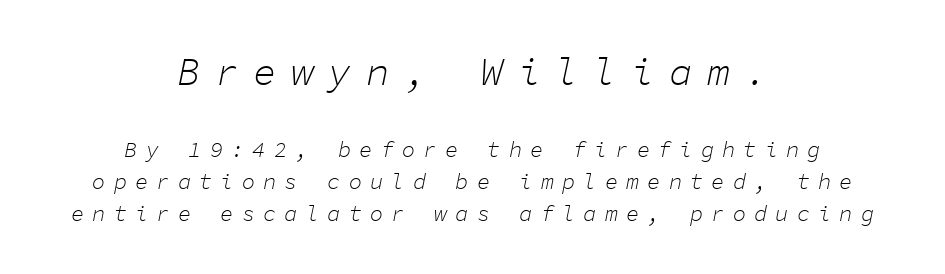
The image shows 39 px light type, italic (leaning right), monospaced; set centered, normal line spacing (1.47x), unusually wide letter spacing (+0.37 em), not underlined; the first (top) block is 1.77x larger; low stroke contrast and a medium x-height.
